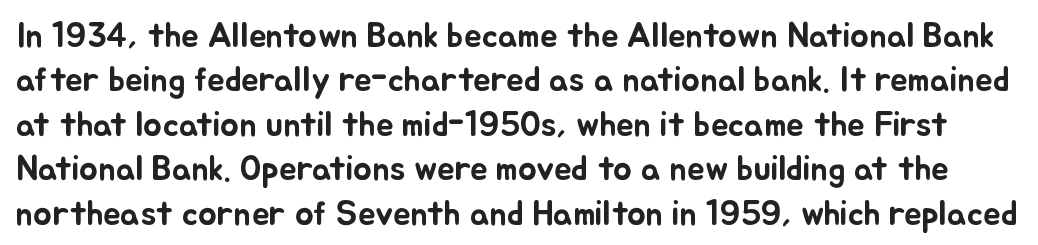
{"italic": "no", "width": "normal", "stroke_contrast": "low", "x_height": "small", "monospaced": "no", "underline": "no", "line_spacing": "normal", "line_spacing_ratio": 1.27, "letter_spacing": "normal", "letter_spacing_em": 0.0, "glyph_px": 35}
